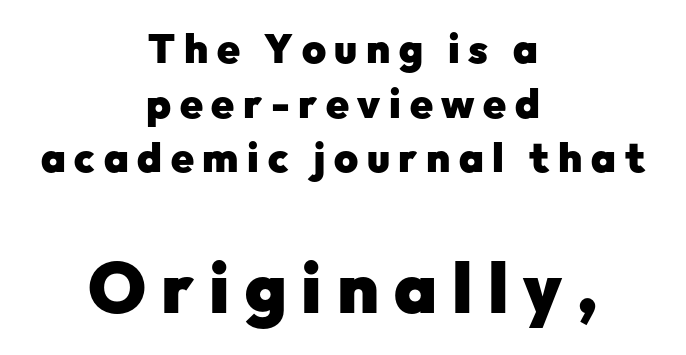
{"serif": "no", "italic": "no", "bold": "yes", "weight": "heavy", "width": "normal", "stroke_contrast": "low", "x_height": "medium", "monospaced": "no", "underline": "no", "align": "center", "line_spacing": "normal", "line_spacing_ratio": 1.33, "letter_spacing": "wide", "letter_spacing_em": 0.21, "larger_block": "second", "size_ratio": 1.73, "glyph_px": 71}
